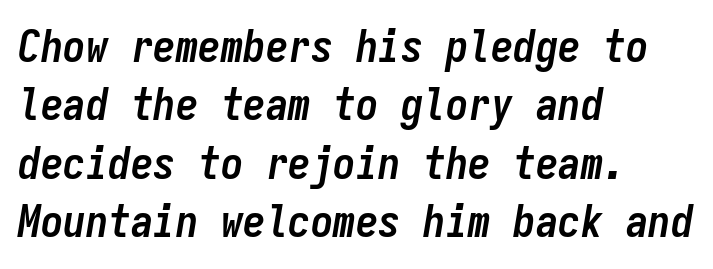
{"italic": "yes", "lean": "right", "slant_degrees": 9, "bold": "yes", "weight": "semibold", "width": "condensed", "stroke_contrast": "low", "x_height": "medium", "monospaced": "yes", "underline": "no", "align": "left", "line_spacing": "normal", "line_spacing_ratio": 1.3, "letter_spacing": "normal", "letter_spacing_em": 0.0, "glyph_px": 45}
